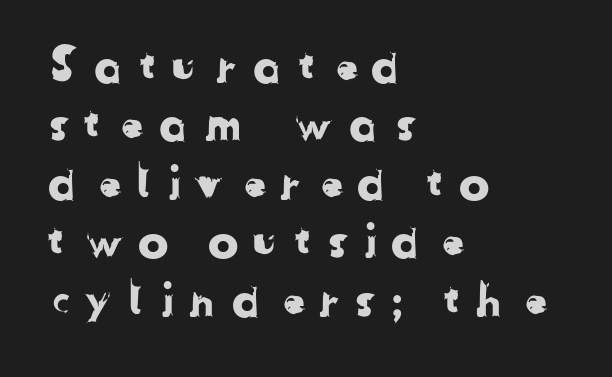
The image shows 46 px sans-serif type; set left-aligned, normal line spacing (1.27x), unusually wide letter spacing (+0.29 em), not underlined; low stroke contrast and a medium x-height.
